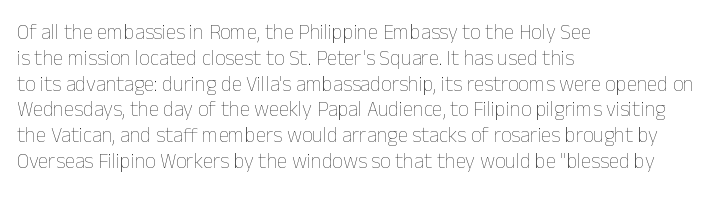
{"italic": "no", "bold": "no", "underline": "no", "align": "left", "line_spacing_ratio": 1.23, "letter_spacing": "normal", "letter_spacing_em": 0.0, "glyph_px": 21}
